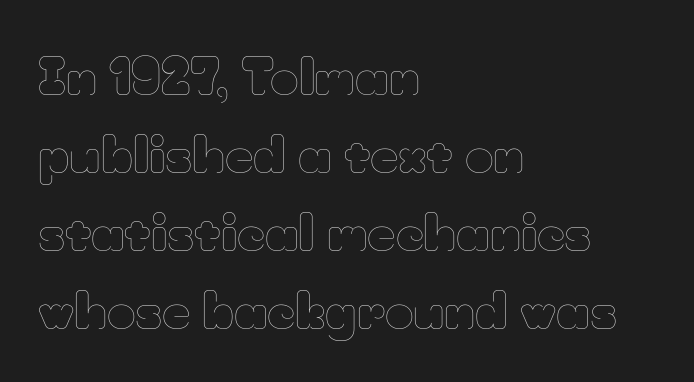
Letters rest on an invisible, unmarked baseline. Weight class: somewhere from thin through regular. If you measured baseline to baseline, you'd find a middling distance. The rendering anchors every line to the left-hand side.
